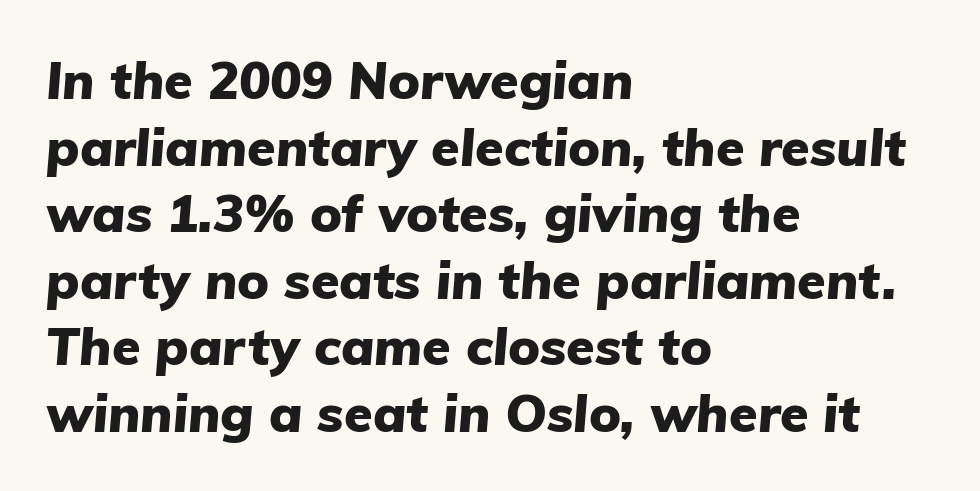
The image shows 52 px heavy type, italic (leaning right); set left-aligned, normal line spacing (1.28x), normal letter spacing, not underlined; low stroke contrast and a medium x-height.
